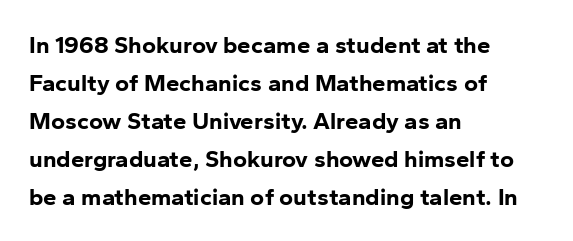
The space between consecutive lines is moderate. Alignment: flush left. The passage shown is not underscored anywhere. The type is set solid horizontally, with unmodified tracking. The characters look thick and weighty, a clear bold. Unlike italic type, these characters show no tilt at all.
